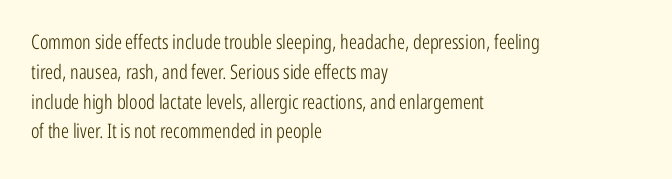
{"italic": "no", "bold": "no", "underline": "no", "align": "left", "line_spacing": "normal", "line_spacing_ratio": 1.49, "letter_spacing": "normal", "letter_spacing_em": 0.0, "glyph_px": 20}
